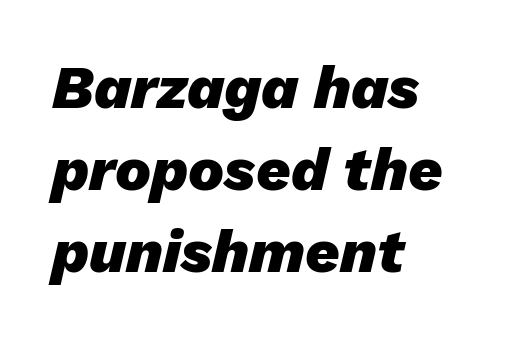
Between one letter and the next there's only the usual sliver of space. Proportional: the letters do not fall into vertical columns. Line beginnings align vertically; line endings do not. The font is running at its bold setting.
